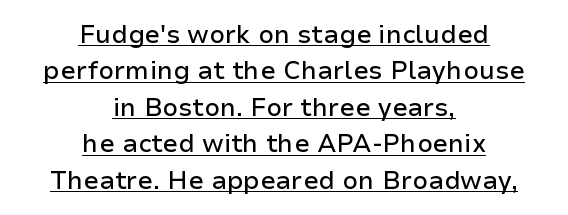
{"italic": "no", "underline": "yes", "align": "center", "line_spacing": "normal", "line_spacing_ratio": 1.46, "letter_spacing": "normal", "letter_spacing_em": 0.0, "glyph_px": 25}
